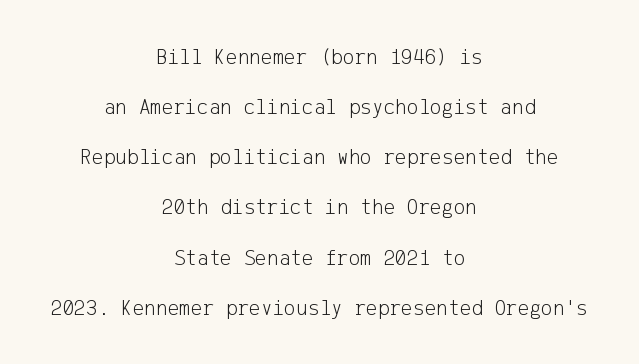
Q: Is the text bold? A: No.
Q: Is the text italic (slanted)? A: No, it is upright.
Q: Is the text underlined? A: No.
Q: How is the paragraph aligned? A: Centered.
Q: Is the spacing between letters normal or unusually wide? A: Normal.
Q: Is the spacing between lines tight, normal or loose? A: Loose.
